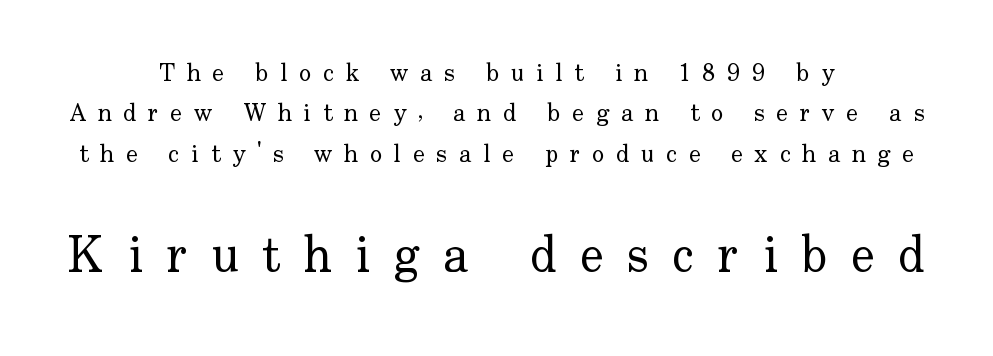
The image shows 50 px regular-weight serif type, upright; set centered, normal line spacing (1.62x), unusually wide letter spacing (+0.47 em), not underlined; the second (bottom) block is 2.0x larger; low stroke contrast and a small x-height.
